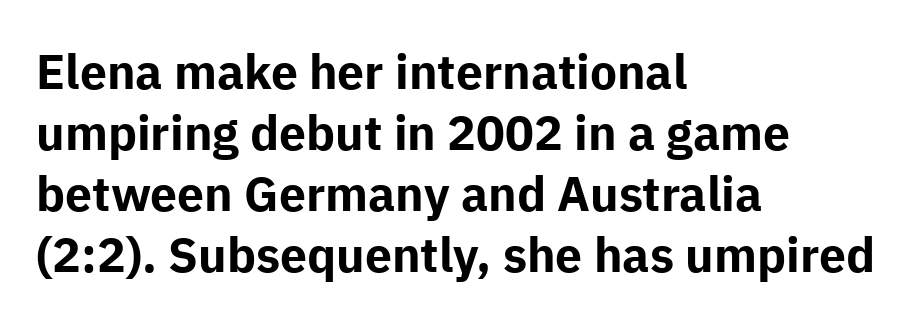
Q: Is the text bold? A: Yes.
Q: Is the text italic (slanted)? A: No, it is upright.
Q: Is the typeface a serif or a sans-serif typeface? A: Sans-serif.
Q: Is the text underlined? A: No.
Q: How is the paragraph aligned? A: Left-aligned.
Q: Is the spacing between letters normal or unusually wide? A: Normal.
Q: Is the spacing between lines tight, normal or loose? A: Normal.
Q: Width (condensed, normal, or wide)? A: Normal.
Q: Stroke contrast? A: Low.
Q: x-height? A: Medium.
Q: Monospaced? A: No.
